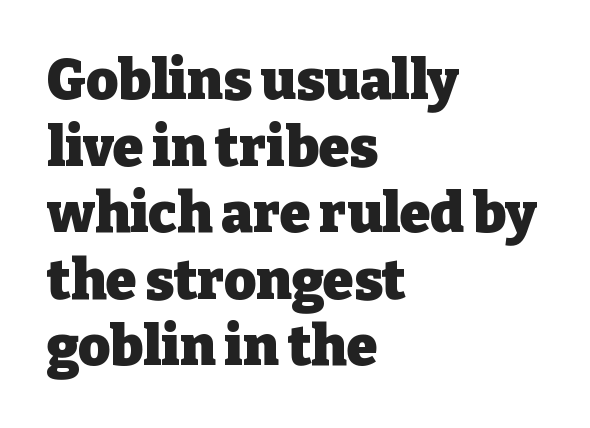
As a designer I'd log this as weight 700, bold. Type style note: has serifs. Is this a fixed-width face? No — the glyphs have proportional, varying widths. If you drew a line through each stem, it would be perfectly vertical. The letterforms sit shoulder to shoulder at normal distance.
